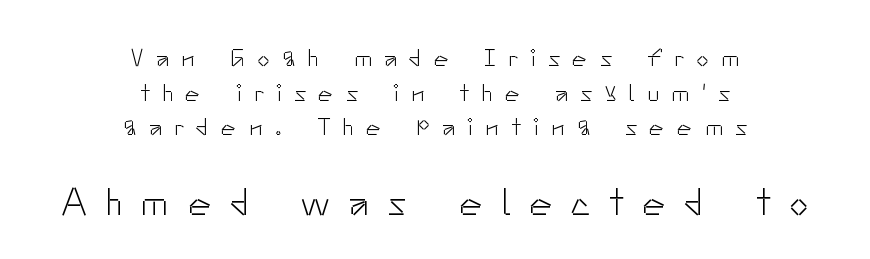
The image shows 38 px light sans-serif type, upright; set centered, normal line spacing (1.39x), unusually wide letter spacing (+0.5 em), not underlined; the second (bottom) block is 1.52x larger; low stroke contrast and a small x-height.
